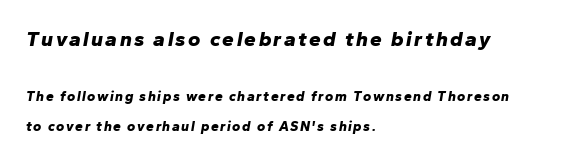
{"italic": "yes", "lean": "right", "slant_degrees": 10, "bold": "yes", "underline": "no", "align": "left", "line_spacing": "loose", "line_spacing_ratio": 2.11, "larger_block": "first", "size_ratio": 1.5, "glyph_px": 21}
